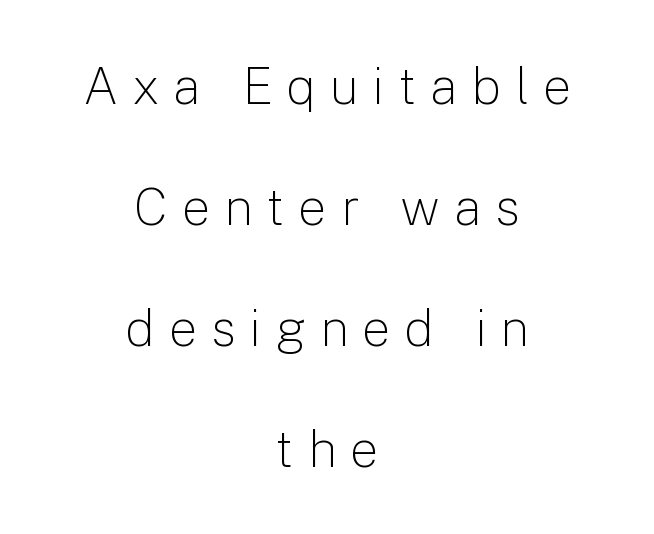
The image shows 51 px light sans-serif type, upright; set centered, loose line spacing (2.37x), unusually wide letter spacing (+0.27 em), not underlined; low stroke contrast and a medium x-height.
